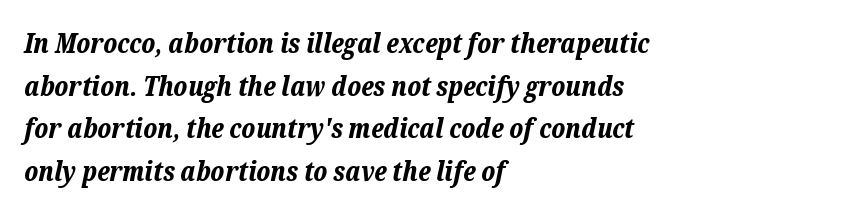
Q: Is the text bold? A: Yes.
Q: Is the text italic (slanted)? A: Yes, it leans right by about 12 degrees.
Q: Is the text underlined? A: No.
Q: How is the paragraph aligned? A: Left-aligned.
Q: Is the spacing between letters normal or unusually wide? A: Normal.
Q: Is the spacing between lines tight, normal or loose? A: Normal.
